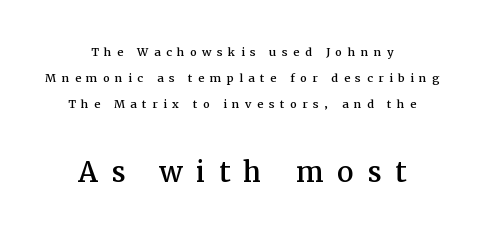
{"serif": "yes", "italic": "no", "width": "normal", "stroke_contrast": "medium", "x_height": "medium", "monospaced": "no", "underline": "no", "align": "center", "line_spacing_ratio": 1.72, "letter_spacing": "wide", "letter_spacing_em": 0.37, "larger_block": "second", "size_ratio": 2.47, "glyph_px": 37}
